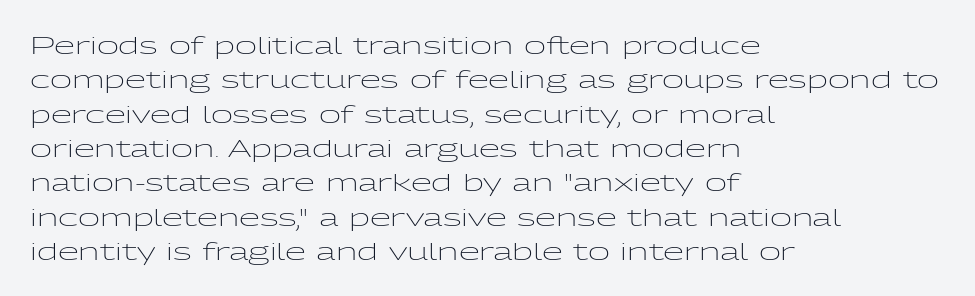
{"italic": "no", "bold": "no", "underline": "no", "align": "left", "line_spacing": "normal", "line_spacing_ratio": 1.43, "letter_spacing": "normal", "letter_spacing_em": 0.0, "glyph_px": 24}
